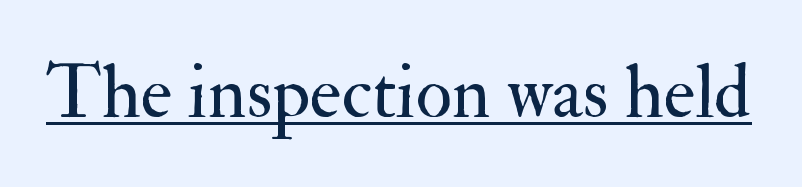
The lettering holds an erect, upright posture throughout. Character widths vary here, with narrow letters taking less room than wide ones. A continuous stroke trails under the words, as in a hyperlink. Summary of weight: not heavy and not bold. Observe the ordinary spacing: letters are neighbours, not strangers. Each letter's strokes conclude with small projecting serifs.
